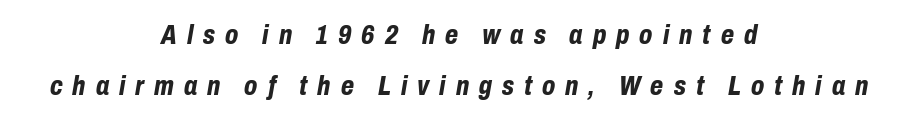
The letterforms stand isolated, each surrounded by extra space. Alignment: centered. The glyphs are unaccompanied by any horizontal stroke below them. Chunky letters — that's bold for sure.
